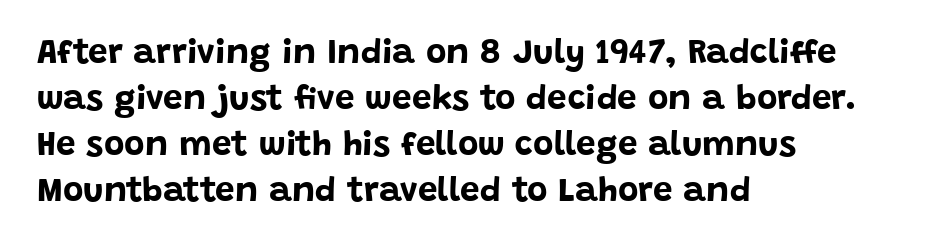
Letter spacing: default. Do the characters align in a grid? No, the font is proportional. The leading is moderate, giving the passage an even texture. The words here are not underlined.
